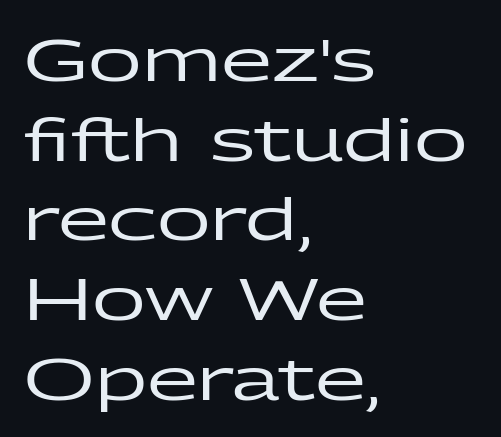
Q: Is the text italic (slanted)? A: No, it is upright.
Q: Is the typeface a serif or a sans-serif typeface? A: Sans-serif.
Q: Is the text underlined? A: No.
Q: How is the paragraph aligned? A: Left-aligned.
Q: Is the spacing between letters normal or unusually wide? A: Normal.
Q: Is the spacing between lines tight, normal or loose? A: Normal.
Q: Width (condensed, normal, or wide)? A: Wide.
Q: Stroke contrast? A: Low.
Q: x-height? A: Medium.
Q: Monospaced? A: No.
